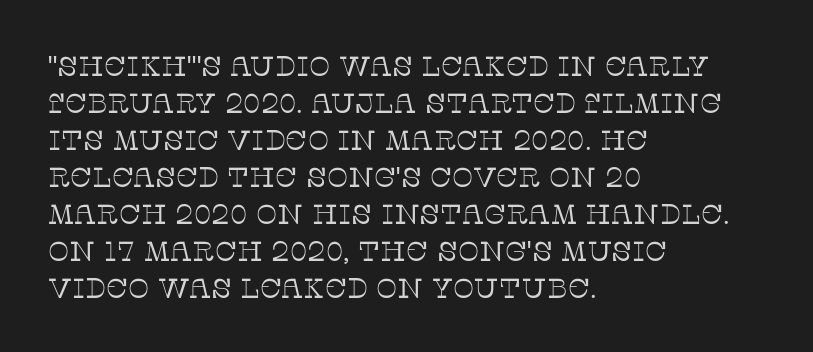
The image shows 28 px thin serif type, upright; set left-aligned, normal line spacing (1.32x), normal letter spacing, not underlined; low stroke contrast and a large x-height.
